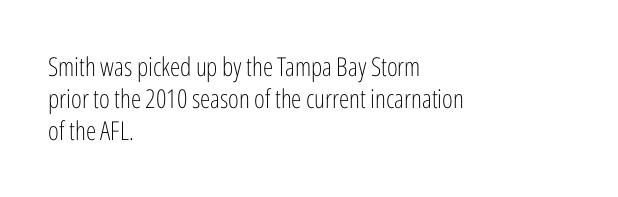
No letter is thick-stroked: the sample isn't bold. The lettering stays uniformly vertical, giving the passage a roman look. This sample uses plain, unmodified letter spacing. These lines stack with their left ends in a neat column. The gap between lines stays unmarked.
